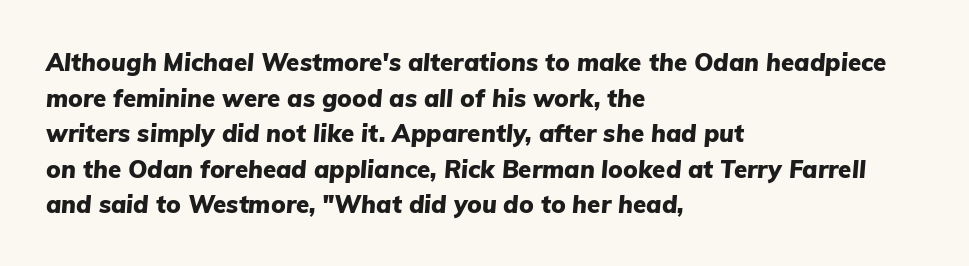
{"italic": "yes", "lean": "right", "slant_degrees": 5, "bold": "yes", "underline": "no", "align": "left", "line_spacing": "normal", "line_spacing_ratio": 1.48, "letter_spacing": "normal", "letter_spacing_em": 0.0, "glyph_px": 24}
